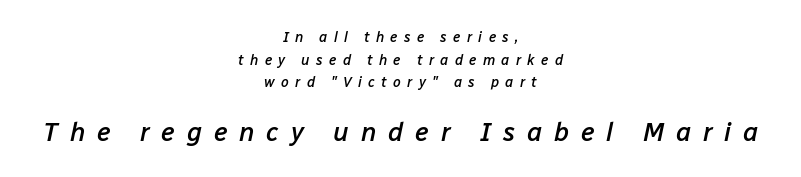
The image shows 26 px text type, italic (leaning right); set centered, normal line spacing (1.61x), unusually wide letter spacing (+0.45 em), not underlined; the second (bottom) block is 1.86x larger.
